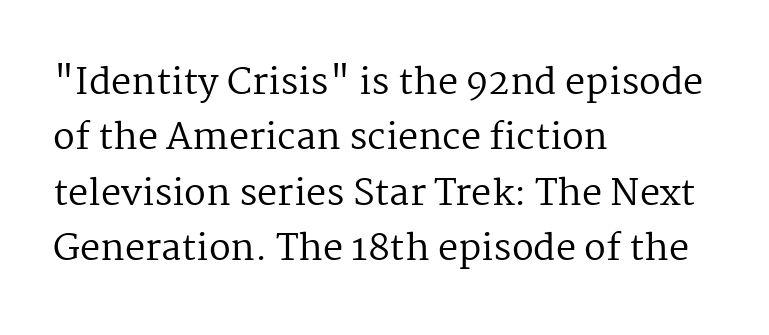
Q: Is the text bold? A: No.
Q: Is the text italic (slanted)? A: No, it is upright.
Q: Is the typeface a serif or a sans-serif typeface? A: Serif.
Q: Is the text underlined? A: No.
Q: How is the paragraph aligned? A: Left-aligned.
Q: Is the spacing between letters normal or unusually wide? A: Normal.
Q: Is the spacing between lines tight, normal or loose? A: Normal.
Q: Width (condensed, normal, or wide)? A: Normal.
Q: Stroke contrast? A: Medium.
Q: x-height? A: Medium.
Q: Monospaced? A: No.
